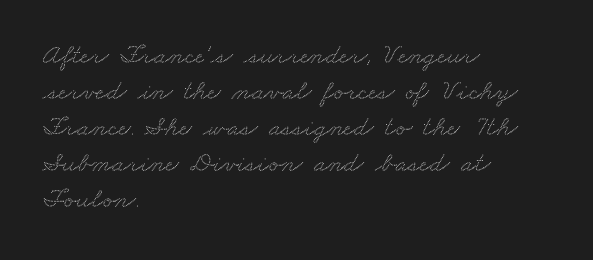
{"serif": "yes", "width": "wide", "stroke_contrast": "medium", "x_height": "small", "monospaced": "no", "underline": "no", "align": "left", "line_spacing": "normal", "line_spacing_ratio": 1.29, "letter_spacing": "normal", "letter_spacing_em": 0.0, "glyph_px": 28}
